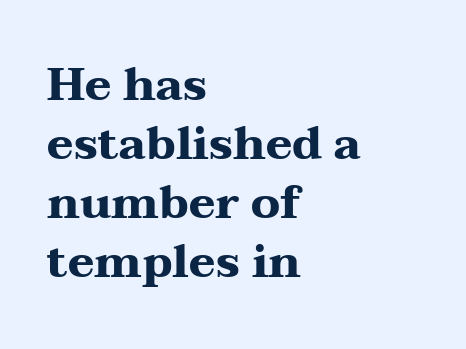
The image shows 45 px heavy, wide serif type, upright; set left-aligned, normal line spacing (1.31x), normal letter spacing, not underlined; medium stroke contrast and a medium x-height.
